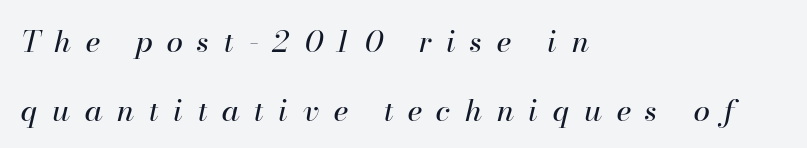
Slanted lettering throughout. One-word summary of the alignment: left. Weight: not bold — regular or lighter. Quick note: underline off. The tracking reads as deliberately expanded to a designer's eye. The passage shown is typed in a proportional face where columns would drift.
